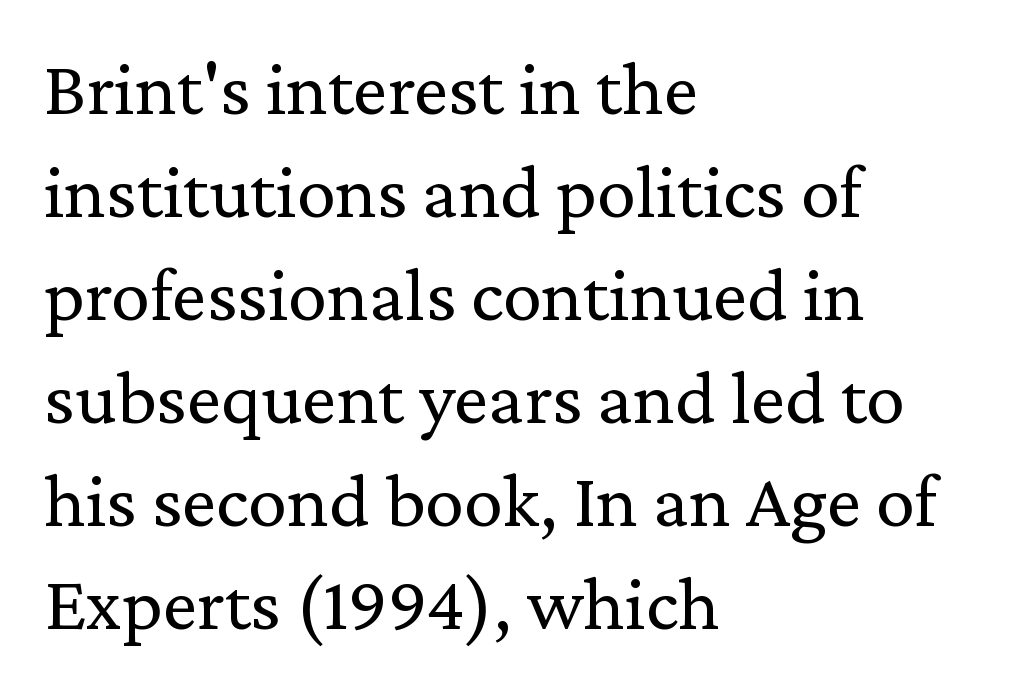
Type style note: has serifs. The font's upright variant was chosen for this text. Leading: standard. You could call the tracking neutral — neither tight nor loose.
